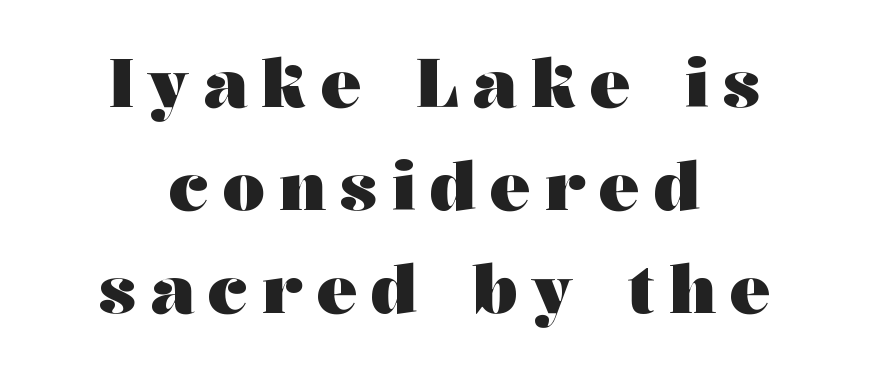
I'd call this a serif setting — the letters wear small feet. The rows are spaced the way most documents space them. Is the type bold? Yes — the strokes are clearly thick and heavy. Which margin do the lines hug? Neither — every line sits in the middle.
